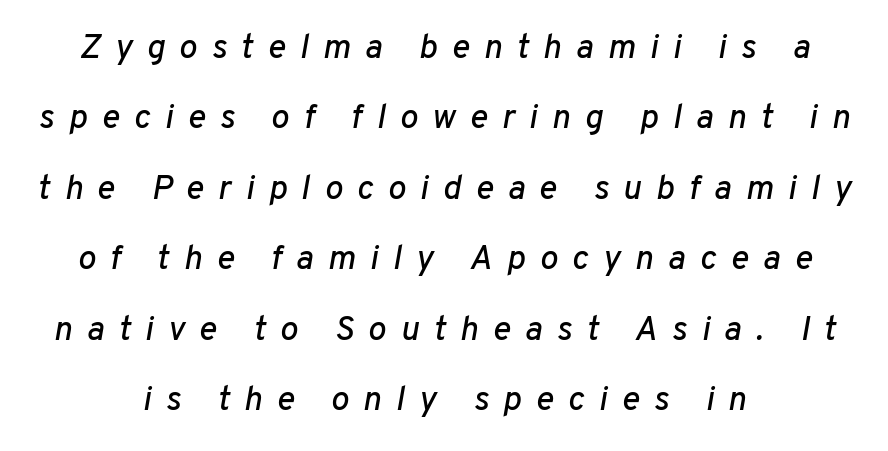
A typesetter would call this proportional, since set widths differ per character. Posture: slanted. A student would call this center alignment; a typographer would say set centered. These lines stand farther apart than default settings would place them. Underlining? Definitely not there. The tracking reads as deliberately expanded to a designer's eye.
